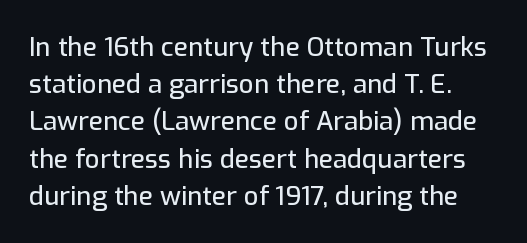
{"italic": "no", "underline": "no", "align": "left", "line_spacing": "normal", "line_spacing_ratio": 1.43, "letter_spacing": "normal", "letter_spacing_em": 0.0, "glyph_px": 26}
